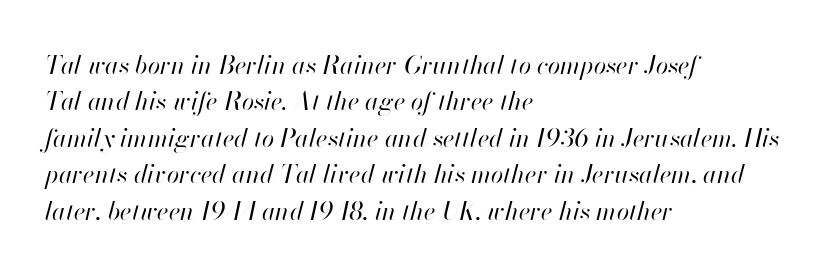
The image shows 25 px text type, italic (leaning right); set left-aligned, normal line spacing (1.46x), normal letter spacing, not underlined.
